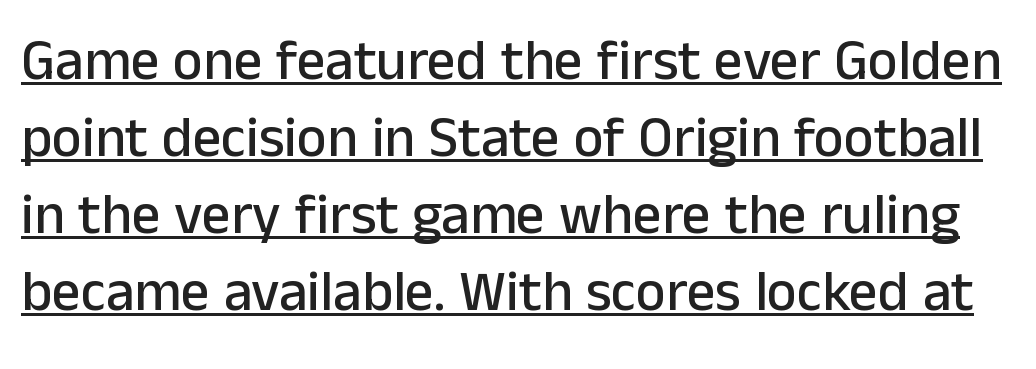
Q: Is the text italic (slanted)? A: No, it is upright.
Q: Is the typeface a serif or a sans-serif typeface? A: Sans-serif.
Q: Is the text underlined? A: Yes.
Q: Is the spacing between letters normal or unusually wide? A: Normal.
Q: Is the spacing between lines tight, normal or loose? A: Normal.
Q: Width (condensed, normal, or wide)? A: Normal.
Q: Stroke contrast? A: Low.
Q: x-height? A: Medium.
Q: Monospaced? A: No.
